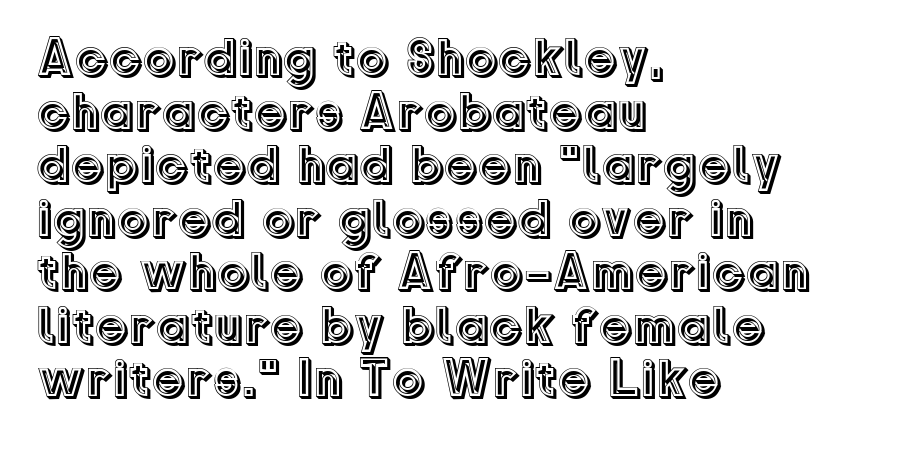
{"italic": "no", "width": "normal", "x_height": "medium", "monospaced": "no", "underline": "no", "align": "left", "line_spacing": "tight", "line_spacing_ratio": 1.01, "letter_spacing": "normal", "letter_spacing_em": 0.0, "glyph_px": 53}
